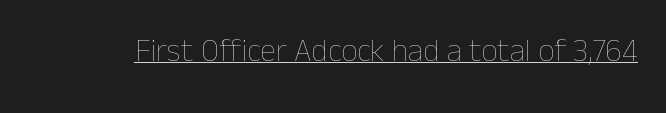
{"italic": "no", "bold": "no", "weight": "thin", "width": "normal", "stroke_contrast": "low", "x_height": "medium", "monospaced": "no", "underline": "yes", "letter_spacing": "normal", "letter_spacing_em": 0.0, "glyph_px": 32}
